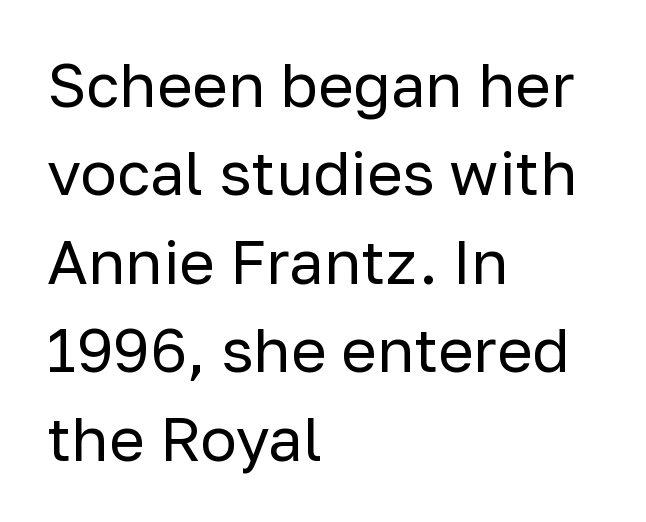
Rendered with straight, roman letterforms. You could not count columns in this text — the font is proportionally spaced. One-word summary of the alignment: left. The passage shown is not underscored anywhere.
